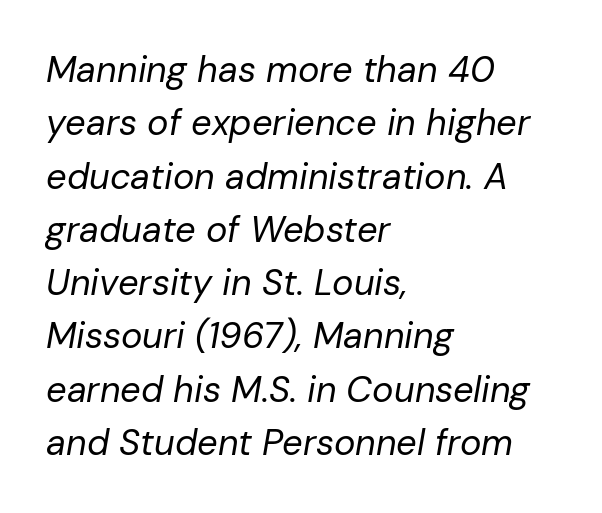
{"italic": "yes", "lean": "right", "slant_degrees": 10, "bold": "no", "weight": "regular", "width": "normal", "stroke_contrast": "low", "x_height": "medium", "monospaced": "no", "underline": "no", "align": "left", "line_spacing": "normal", "line_spacing_ratio": 1.48, "letter_spacing": "normal", "letter_spacing_em": 0.0, "glyph_px": 36}
